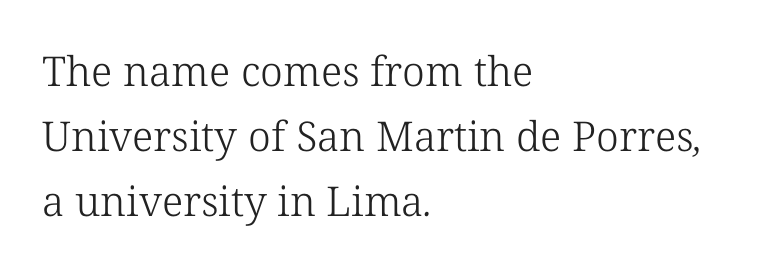
{"serif": "yes", "bold": "no", "weight": "light", "width": "normal", "stroke_contrast": "low", "x_height": "medium", "monospaced": "no", "underline": "no", "align": "left", "line_spacing": "normal", "line_spacing_ratio": 1.58, "letter_spacing": "normal", "letter_spacing_em": 0.0, "glyph_px": 41}
